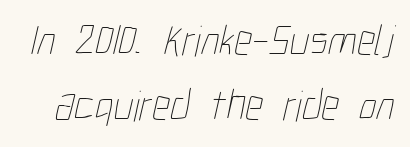
Q: Is the text bold? A: No.
Q: Is the text underlined? A: No.
Q: Is the spacing between letters normal or unusually wide? A: Normal.
Q: Is the spacing between lines tight, normal or loose? A: Normal.
Q: Width (condensed, normal, or wide)? A: Condensed.
Q: Stroke contrast? A: Low.
Q: x-height? A: Medium.
Q: Monospaced? A: No.
